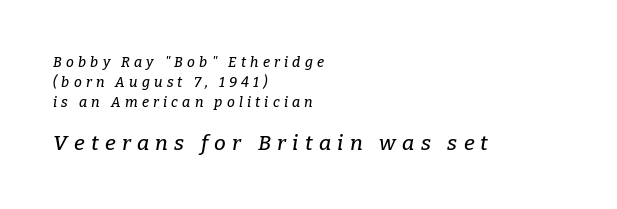
The horizontal fit of the characters is loose and conspicuously gappy. Honestly, the row spacing looks completely unremarkable. In terms of posture, this sample is oblique. The block sitting lower on the canvas is the one with enlarged characters. The rag falls on the right side of this text block.
